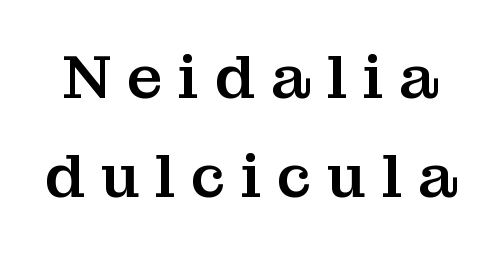
If you drew a line through each stem, it would be perfectly vertical. The face used here is seriffed, in the tradition of book romans. Character widths vary here, with narrow letters taking less room than wide ones. The string is rendered with underlining switched off. Quick note: interline space is typical. Words appear elongated and porous because spacing is wide.
